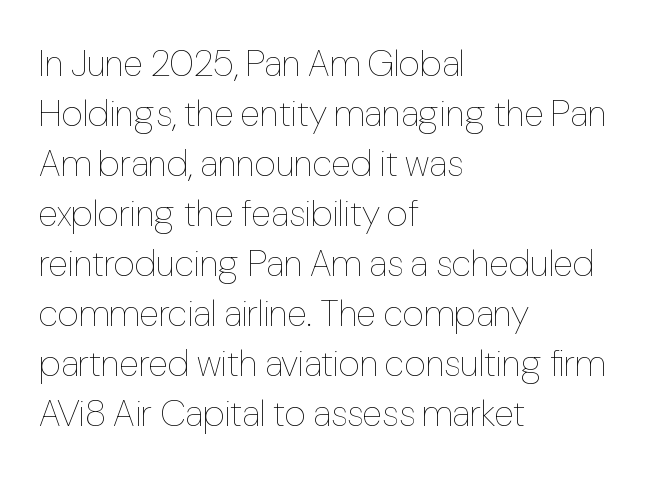
Q: Is the text bold? A: No.
Q: Is the text italic (slanted)? A: No, it is upright.
Q: Is the text underlined? A: No.
Q: How is the paragraph aligned? A: Left-aligned.
Q: Is the spacing between letters normal or unusually wide? A: Normal.
Q: Is the spacing between lines tight, normal or loose? A: Normal.
Q: Width (condensed, normal, or wide)? A: Condensed.
Q: Stroke contrast? A: Low.
Q: x-height? A: Medium.
Q: Monospaced? A: No.
